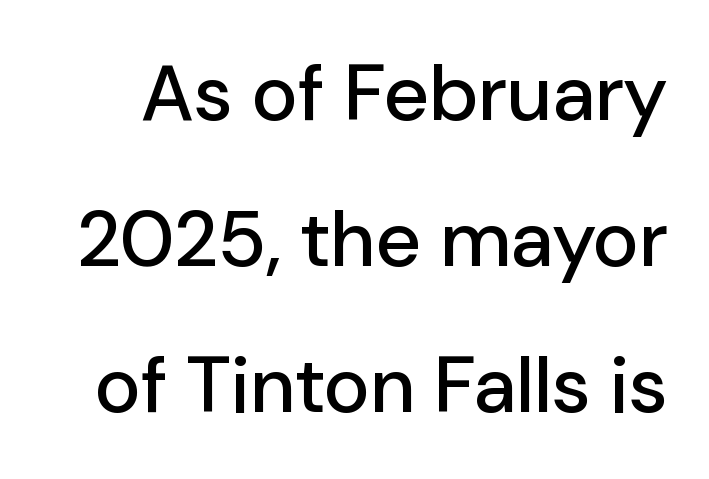
Q: Is the text italic (slanted)? A: No, it is upright.
Q: Is the typeface a serif or a sans-serif typeface? A: Sans-serif.
Q: Is the text underlined? A: No.
Q: Is the spacing between letters normal or unusually wide? A: Normal.
Q: Width (condensed, normal, or wide)? A: Normal.
Q: Stroke contrast? A: Low.
Q: x-height? A: Medium.
Q: Monospaced? A: No.
